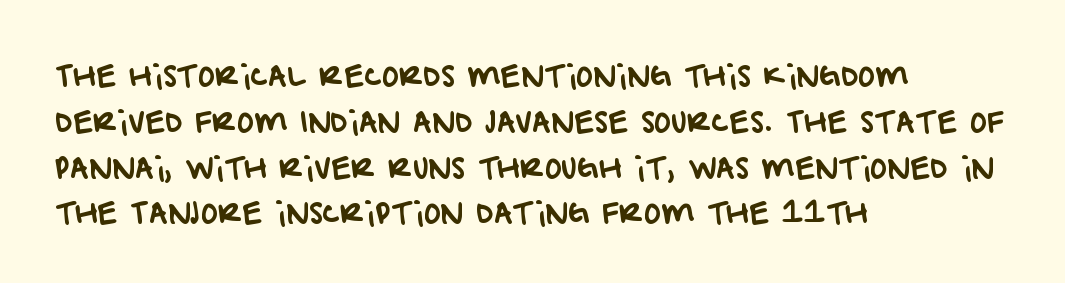
Q: Is the typeface a serif or a sans-serif typeface? A: Sans-serif.
Q: Is the text underlined? A: No.
Q: How is the paragraph aligned? A: Left-aligned.
Q: Is the spacing between letters normal or unusually wide? A: Normal.
Q: Is the spacing between lines tight, normal or loose? A: Normal.
Q: Width (condensed, normal, or wide)? A: Normal.
Q: Stroke contrast? A: Low.
Q: x-height? A: Large.
Q: Monospaced? A: No.
